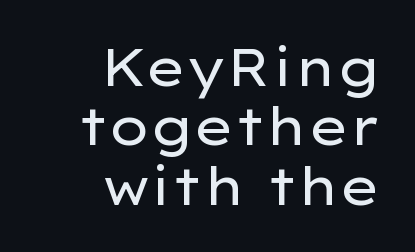
{"serif": "no", "italic": "no", "bold": "no", "weight": "regular", "width": "wide", "stroke_contrast": "low", "x_height": "medium", "monospaced": "no", "underline": "no", "align": "right", "line_spacing": "tight", "line_spacing_ratio": 1.14, "letter_spacing": "normal", "letter_spacing_em": 0.0, "glyph_px": 52}
